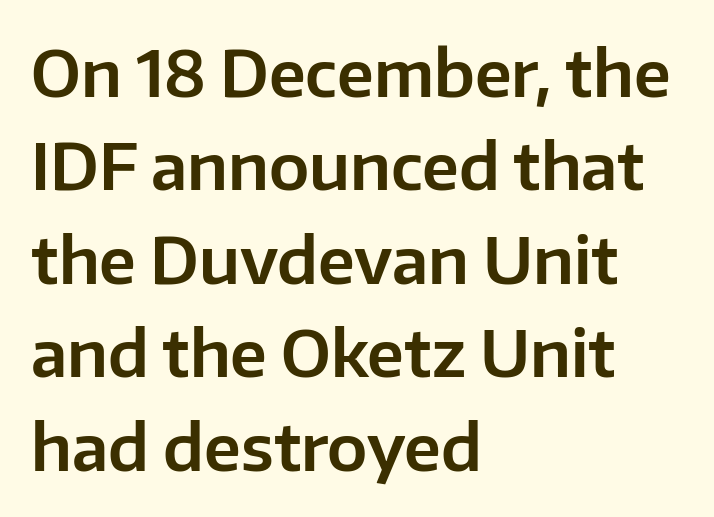
The image shows 64 px sans-serif type, upright; set left-aligned, normal line spacing (1.46x), normal letter spacing, not underlined; low stroke contrast and a medium x-height.
